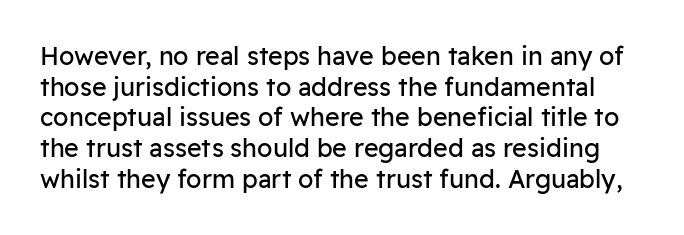
Characters follow at the spacing the type designer built in. Descenders hang freely into open space. This reads as an unemphasized weight, regular at the heaviest. You can tell it's not italic because the verticals are truly vertical.
